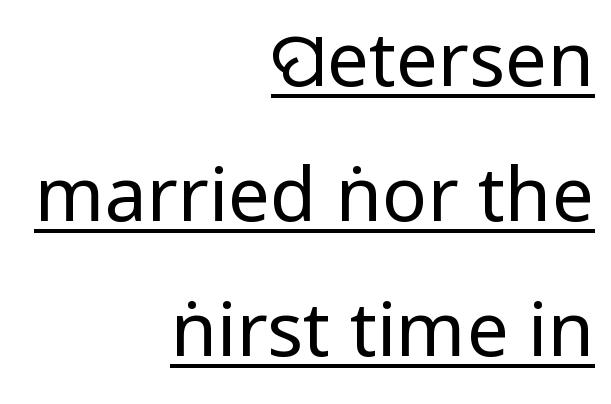
The image shows 75 px regular-weight, condensed sans-serif type, upright; set right-aligned, line spacing 1.8x, normal letter spacing, underlined; low stroke contrast.
